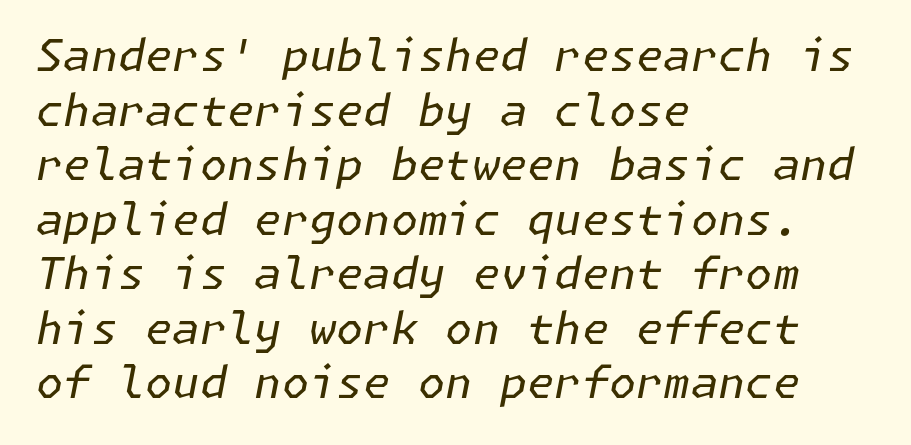
Q: Is the text bold? A: No.
Q: Is the text italic (slanted)? A: Yes, it leans right by about 11 degrees.
Q: Is the text underlined? A: No.
Q: How is the paragraph aligned? A: Left-aligned.
Q: Is the spacing between letters normal or unusually wide? A: Normal.
Q: Width (condensed, normal, or wide)? A: Normal.
Q: Stroke contrast? A: Low.
Q: x-height? A: Medium.
